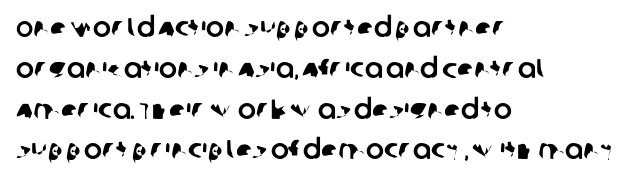
Q: Is the text underlined? A: No.
Q: How is the paragraph aligned? A: Left-aligned.
Q: Is the spacing between letters normal or unusually wide? A: Normal.
Q: Is the spacing between lines tight, normal or loose? A: Normal.
